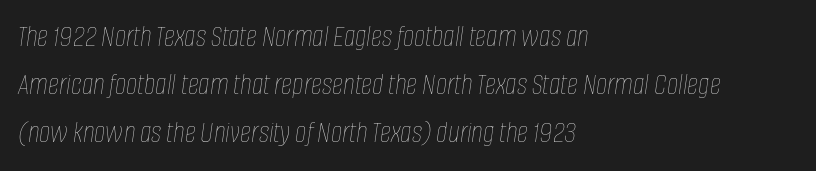
Q: Is the text bold? A: No.
Q: Is the text italic (slanted)? A: Yes, it leans right by about 8 degrees.
Q: Is the text underlined? A: No.
Q: How is the paragraph aligned? A: Left-aligned.
Q: Is the spacing between letters normal or unusually wide? A: Normal.
Q: Is the spacing between lines tight, normal or loose? A: Normal.
Q: Width (condensed, normal, or wide)? A: Condensed.
Q: Stroke contrast? A: Low.
Q: x-height? A: Large.
Q: Monospaced? A: No.
